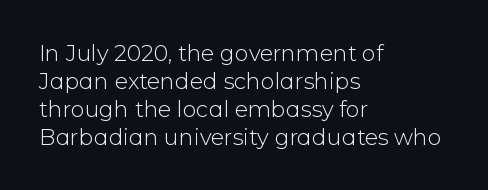
{"italic": "no", "bold": "no", "underline": "no", "align": "left", "line_spacing": "normal", "line_spacing_ratio": 1.27, "letter_spacing": "normal", "letter_spacing_em": 0.0, "glyph_px": 22}
